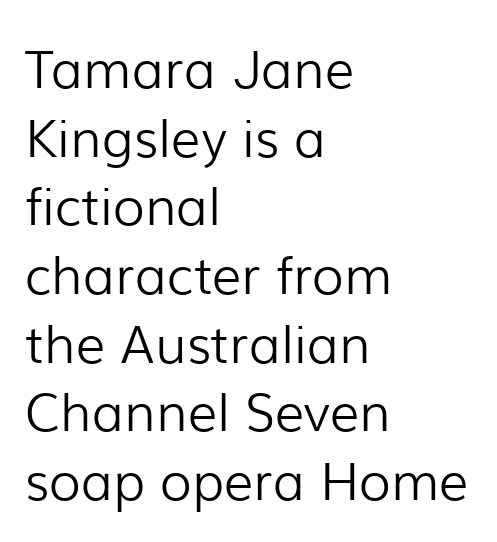
The image shows 52 px light sans-serif type, upright; set left-aligned, normal line spacing (1.32x), normal letter spacing, not underlined; low stroke contrast and a medium x-height.
